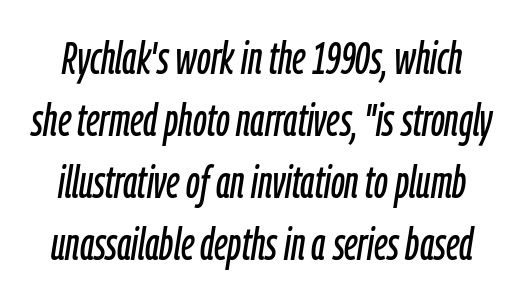
{"italic": "yes", "lean": "right", "slant_degrees": 9, "width": "condensed", "stroke_contrast": "low", "x_height": "medium", "monospaced": "no", "underline": "no", "line_spacing": "normal", "line_spacing_ratio": 1.38, "letter_spacing": "normal", "letter_spacing_em": 0.0, "glyph_px": 45}
